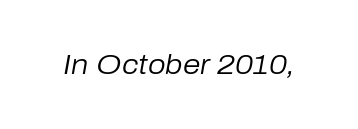
Q: Is the text bold? A: No.
Q: Is the text italic (slanted)? A: Yes, it leans right by about 10 degrees.
Q: Is the text underlined? A: No.
Q: Is the spacing between letters normal or unusually wide? A: Normal.
Q: Width (condensed, normal, or wide)? A: Normal.
Q: Stroke contrast? A: Low.
Q: x-height? A: Medium.
Q: Monospaced? A: No.
